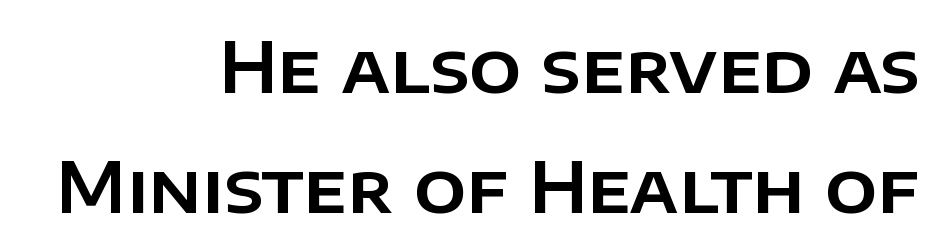
{"serif": "no", "italic": "no", "width": "normal", "stroke_contrast": "low", "x_height": "large", "monospaced": "no", "underline": "no", "align": "right", "line_spacing_ratio": 1.74, "letter_spacing": "normal", "letter_spacing_em": 0.0, "glyph_px": 69}
